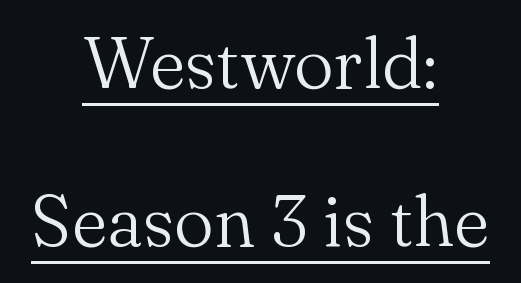
The image shows 72 px light serif type, upright; set centered, loose line spacing (2.2x), normal letter spacing, underlined; medium stroke contrast and a small x-height.
